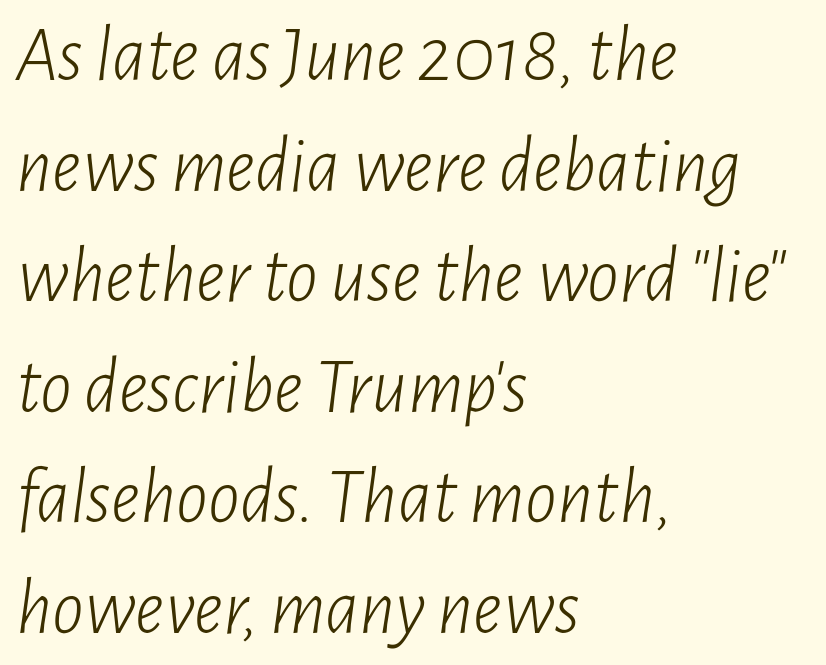
Italic? Definitely — the glyphs are oblique. This rendering features lettering with no underline. Characters follow at the spacing the type designer built in. Leading: standard. The rendering uses natural spacing where letterforms have individual widths.
